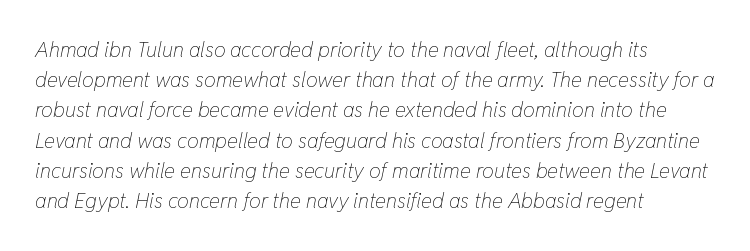
Q: Is the text bold? A: No.
Q: Is the text italic (slanted)? A: Yes, it leans right by about 11 degrees.
Q: Is the text underlined? A: No.
Q: How is the paragraph aligned? A: Left-aligned.
Q: Is the spacing between letters normal or unusually wide? A: Normal.
Q: Is the spacing between lines tight, normal or loose? A: Normal.
